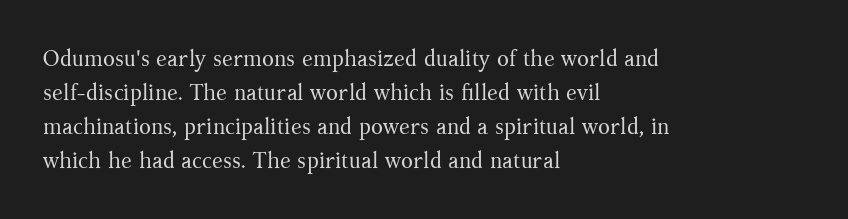
The image shows 22 px text type, upright; set left-aligned, normal line spacing (1.55x), normal letter spacing, not underlined.
